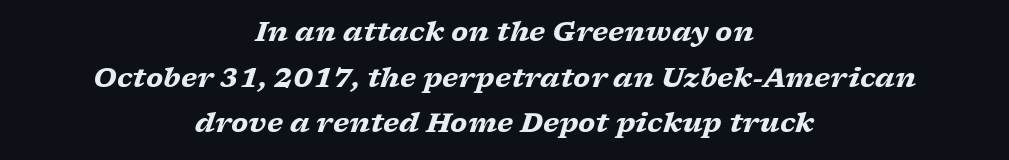
The characters look thick and weighty, a clear bold. The passage shown stacks its lines at a standard gap. Type without underlining. Line starts and ends both wander, symmetrically. What stands out about the letter spacing? Nothing — it is the standard amount. Observe the lean: these are italic letterforms.
